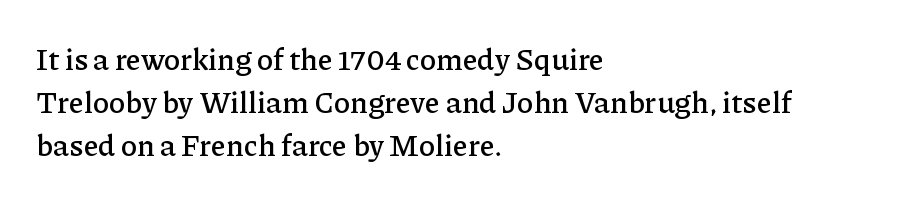
The image shows 30 px serif type, upright; set left-aligned, normal line spacing (1.44x), normal letter spacing, not underlined; low stroke contrast and a medium x-height.
